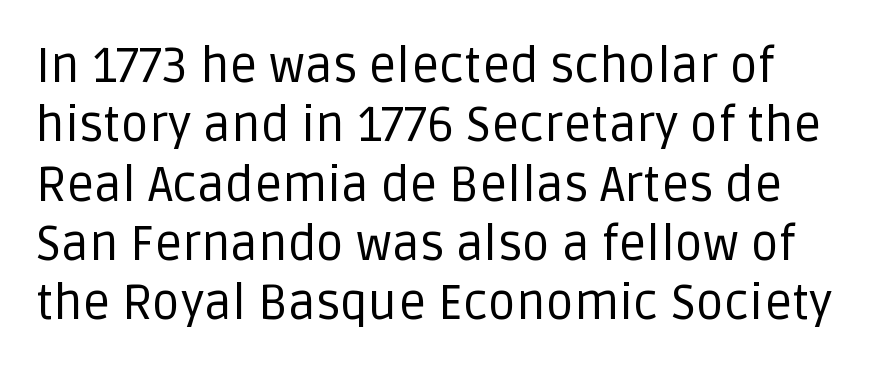
The image shows 49 px regular-weight sans-serif type, upright; set line spacing 1.21x, normal letter spacing, not underlined; low stroke contrast and a large x-height.
